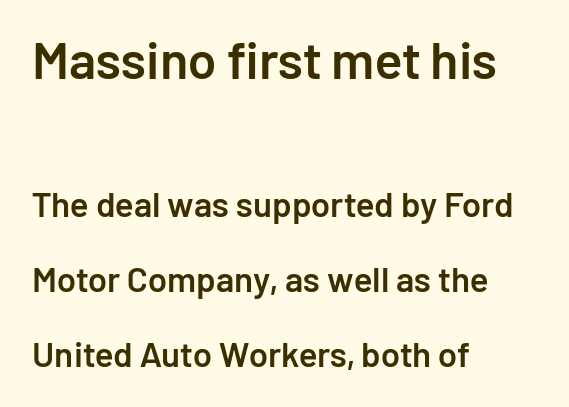
The image shows 52 px semibold sans-serif type, upright; set left-aligned, loose line spacing (2.14x), normal letter spacing, not underlined; the first (top) block is 1.49x larger; low stroke contrast and a medium x-height.
